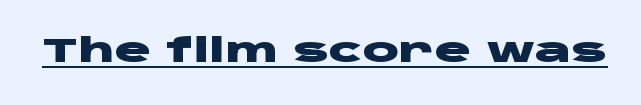
The image shows 34 px heavy, wide sans-serif type, upright; set normal letter spacing, underlined; low stroke contrast and a large x-height.
